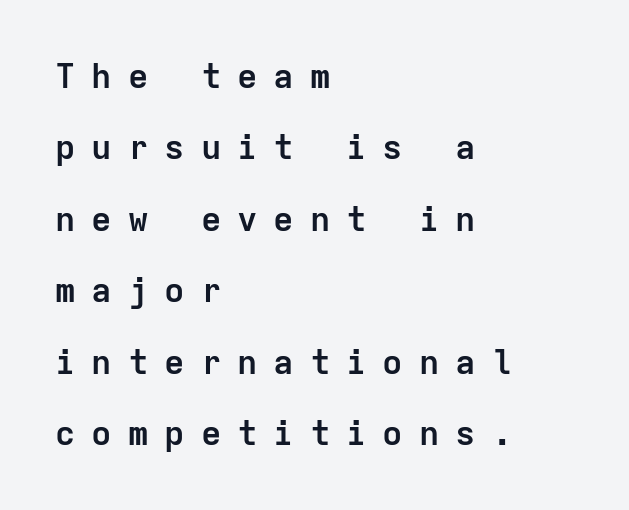
{"serif": "no", "italic": "no", "bold": "yes", "weight": "semibold", "width": "normal", "stroke_contrast": "low", "x_height": "medium", "monospaced": "yes", "underline": "no", "align": "left", "line_spacing": "loose", "line_spacing_ratio": 2.1, "letter_spacing": "wide", "letter_spacing_em": 0.47, "glyph_px": 34}
